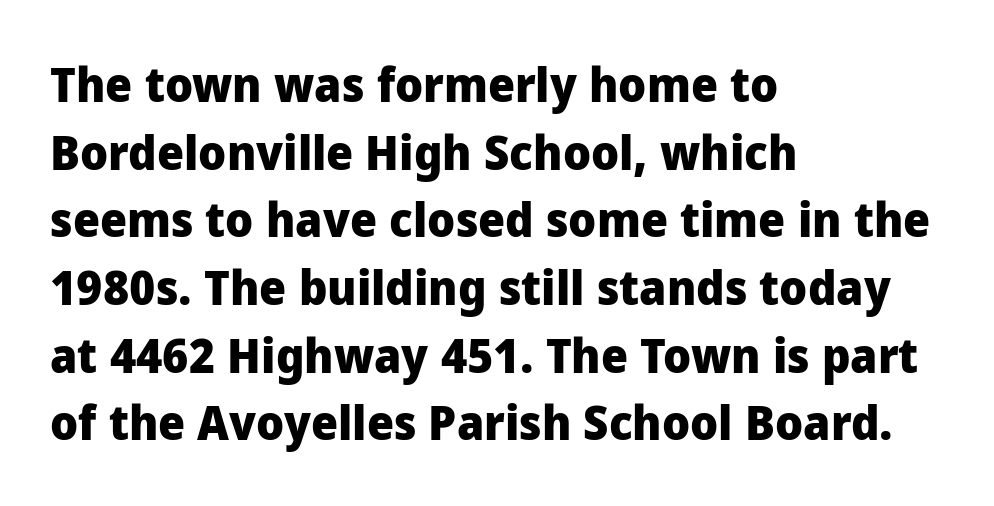
The image shows 48 px heavy sans-serif type, upright; set left-aligned, normal line spacing (1.41x), normal letter spacing, not underlined; low stroke contrast and a medium x-height.
